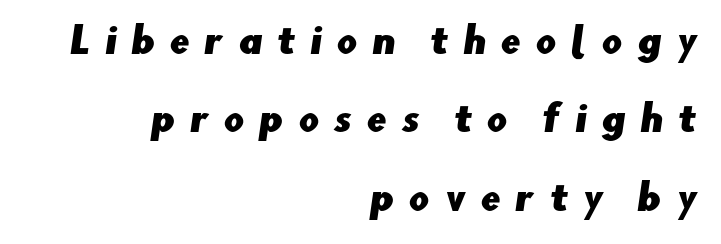
Check under the words: just untouched page. In terms of letterform style, serifs are entirely absent. Compared with typical body copy, the letter spacing here is much looser. The rendering uses natural spacing where letterforms have individual widths. Rows of type keep a wide berth in the vertical direction. Reading down the block, your eye finds every line finishing at a fixed right position.
